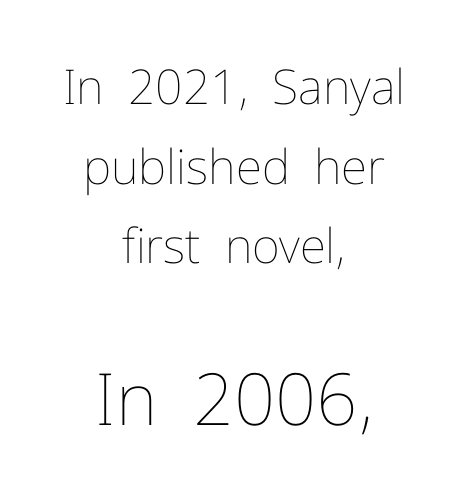
{"italic": "no", "bold": "no", "weight": "thin", "width": "normal", "stroke_contrast": "low", "x_height": "medium", "monospaced": "no", "underline": "no", "align": "center", "line_spacing": "normal", "line_spacing_ratio": 1.66, "letter_spacing": "normal", "letter_spacing_em": 0.0, "larger_block": "second", "size_ratio": 1.5, "glyph_px": 72}
